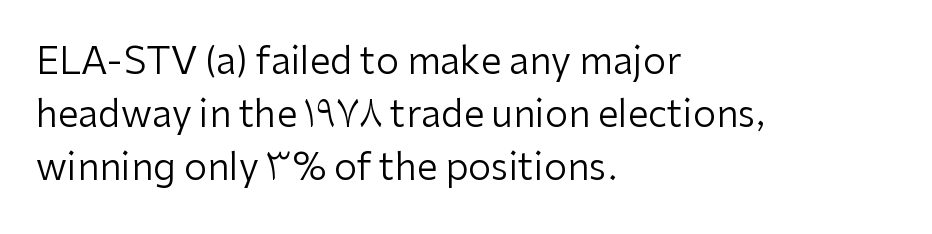
Regular leading. Stroke thickness stays within the range of a standard reading face or lighter. The passage is arranged the way most books set body copy — flush left. The rendering uses natural spacing where letterforms have individual widths. The face used here is a sans, in the tradition of grotesques and geometrics.
